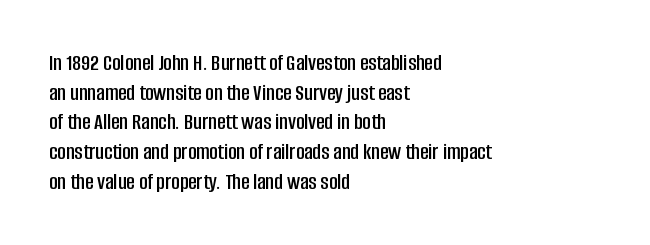
Descenders are the only things crossing below the line. A classic flush-left, rag-right setting is used for this passage. Upright lettering throughout. Quick note: interline space is typical. Letter spacing: default.
